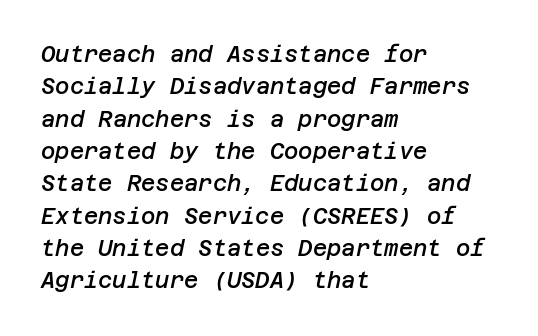
Q: Is the text bold? A: Semi-bold.
Q: Is the text italic (slanted)? A: Yes, it leans right by about 12 degrees.
Q: Is the text underlined? A: No.
Q: How is the paragraph aligned? A: Left-aligned.
Q: Is the spacing between letters normal or unusually wide? A: Normal.
Q: Is the spacing between lines tight, normal or loose? A: Normal.
